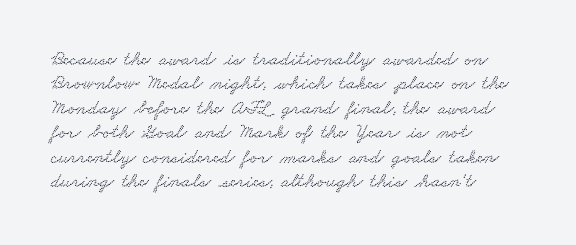
{"underline": "no", "align": "left", "line_spacing_ratio": 1.22, "letter_spacing": "normal", "letter_spacing_em": 0.0, "glyph_px": 20}
